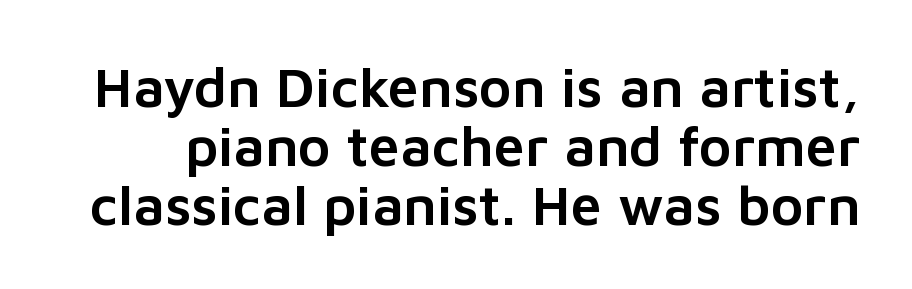
The image shows 56 px sans-serif type, upright; set tight line spacing (1.05x), normal letter spacing, not underlined; low stroke contrast and a medium x-height.
